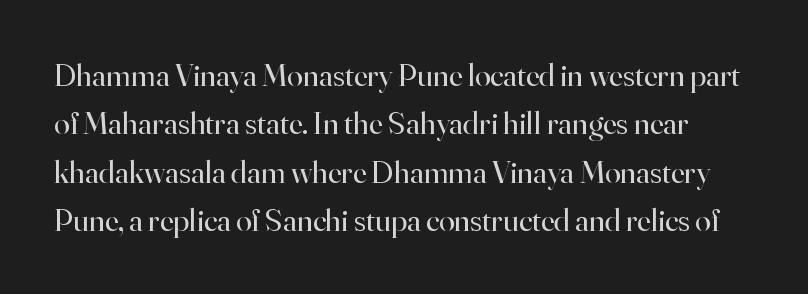
Q: Is the text bold? A: No.
Q: Is the text italic (slanted)? A: No, it is upright.
Q: Is the typeface a serif or a sans-serif typeface? A: Serif.
Q: Is the text underlined? A: No.
Q: Is the spacing between letters normal or unusually wide? A: Normal.
Q: Is the spacing between lines tight, normal or loose? A: Normal.
Q: Width (condensed, normal, or wide)? A: Normal.
Q: Stroke contrast? A: High.
Q: x-height? A: Small.
Q: Monospaced? A: No.
